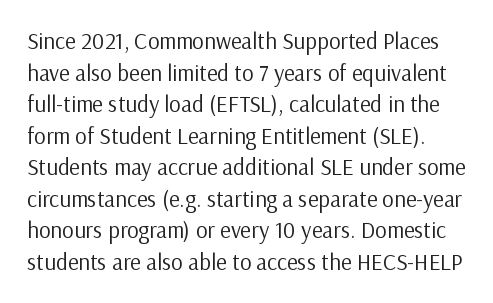
The image shows 23 px text type, upright; set normal line spacing (1.37x), normal letter spacing, not underlined.
